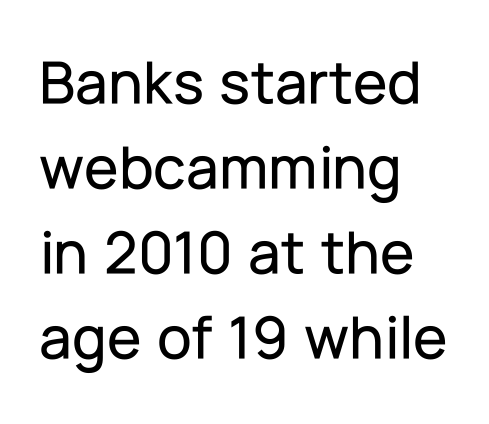
The leading is moderate, giving the passage an even texture. The paragraph has a hard left edge and a soft right edge. Observe the absence of serifs on each vertical stroke in this sample. The tracking reads as untouched default to a designer's eye. Any mark beneath the type? The region is blank. The font's upright variant was chosen for this text.
